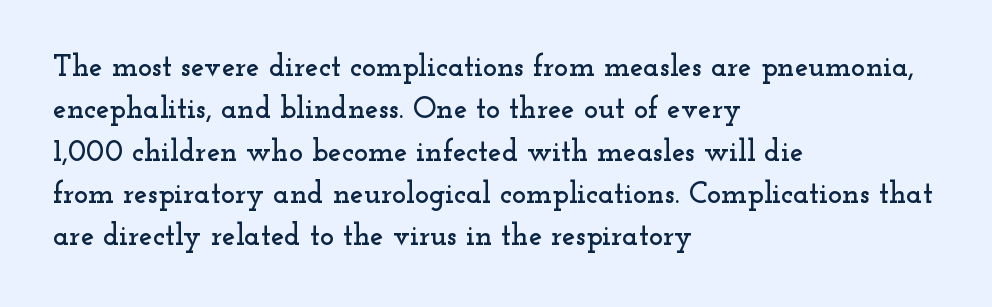
The image shows 30 px wide serif type, upright; set left-aligned, normal line spacing (1.41x), normal letter spacing, not underlined; low stroke contrast and a small x-height.
